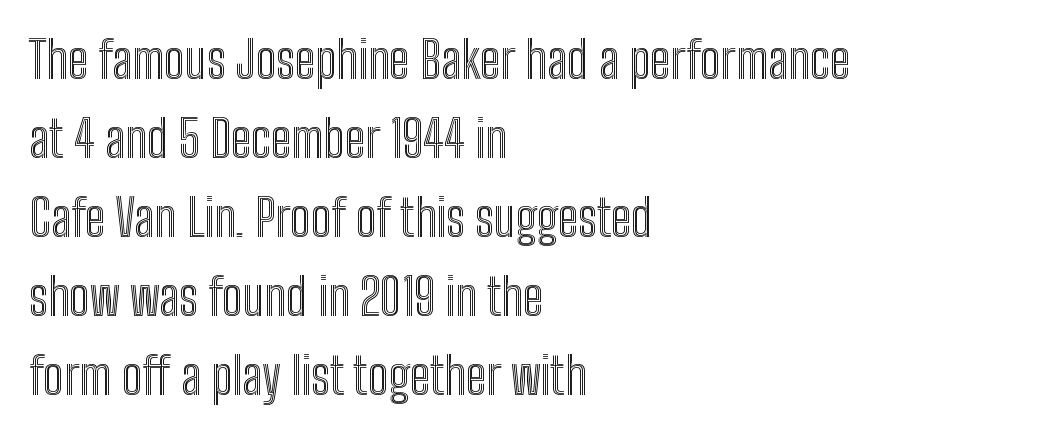
{"italic": "no", "width": "condensed", "x_height": "medium", "monospaced": "no", "underline": "no", "align": "left", "line_spacing": "normal", "line_spacing_ratio": 1.58, "letter_spacing": "normal", "letter_spacing_em": 0.0, "glyph_px": 50}
